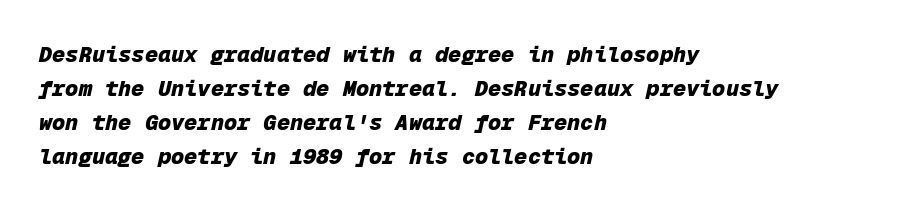
Underlining? Definitely not there. Reading down the column, the eye jumps a familiar distance to each next line. Heavy, bold letterforms. Nothing unusual about the tracking: characters are spaced as the font intends. Posture: slanted. Horizontal alignment here is leftward, the default for most running prose.
